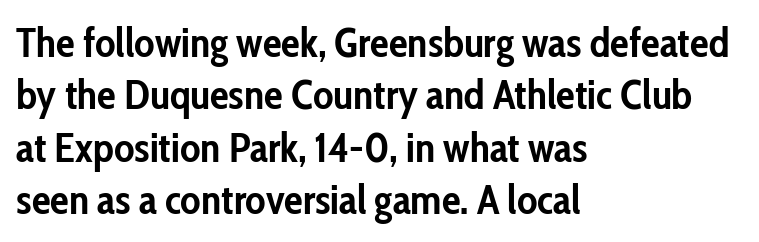
The image shows 42 px semibold, condensed sans-serif type, upright; set left-aligned, normal line spacing (1.25x), normal letter spacing, not underlined; low stroke contrast and a medium x-height.
